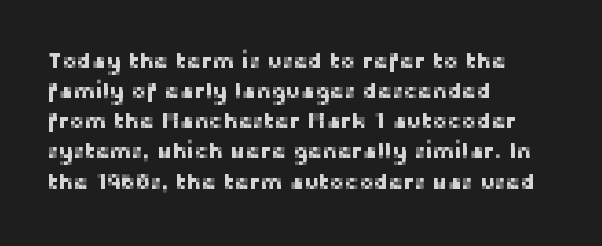
The lettering stays uniformly vertical, giving the passage a roman look. The text block is weighted toward the left margin, trailing off unevenly rightward. A typesetter would call this zero additional tracking. Evenly set lines give the paragraph a standard silhouette.
